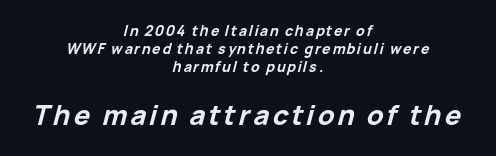
{"italic": "yes", "lean": "right", "slant_degrees": 15, "bold": "yes", "underline": "no", "align": "center", "line_spacing": "normal", "line_spacing_ratio": 1.28, "larger_block": "second", "size_ratio": 1.93, "glyph_px": 27}
